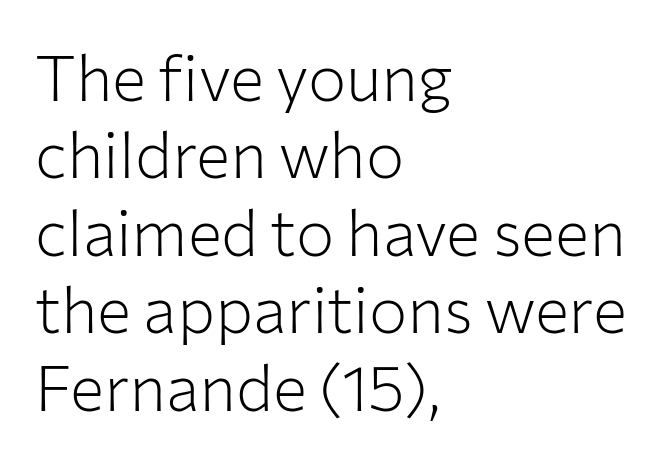
The image shows 64 px light sans-serif type, upright; set left-aligned, line spacing 1.21x, normal letter spacing, not underlined; low stroke contrast and a medium x-height.
